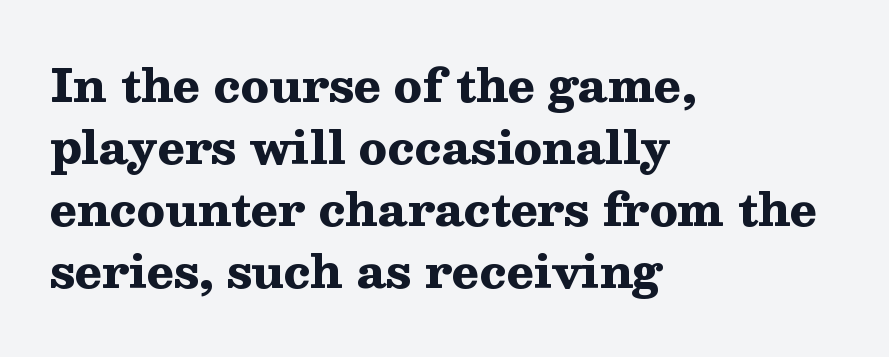
This is the regular roman posture of the typeface. A full-strength bold gives these letters their thick strokes. Note the varied advance widths — an 'i' is clearly narrower than an 'm'. Line beginnings align vertically; line endings do not. Letters rest on an invisible, unmarked baseline. I'd call this a serif setting — the letters wear small feet.
